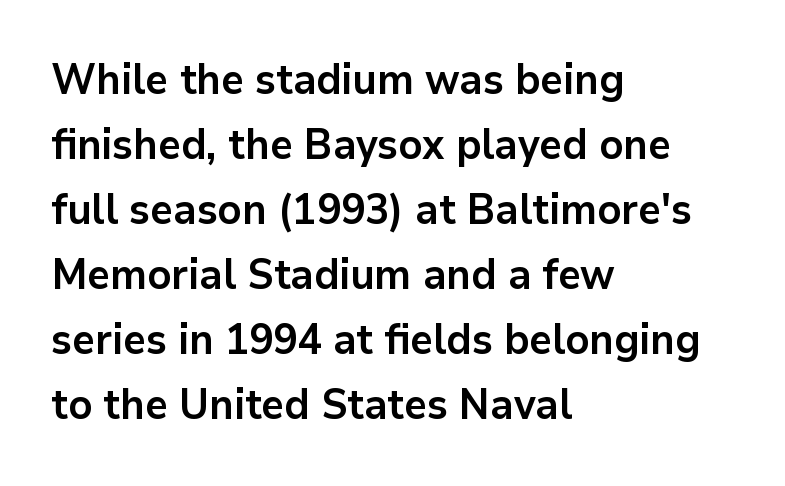
The image shows 42 px bold sans-serif type, upright; set left-aligned, normal line spacing (1.55x), normal letter spacing, not underlined; low stroke contrast and a medium x-height.
